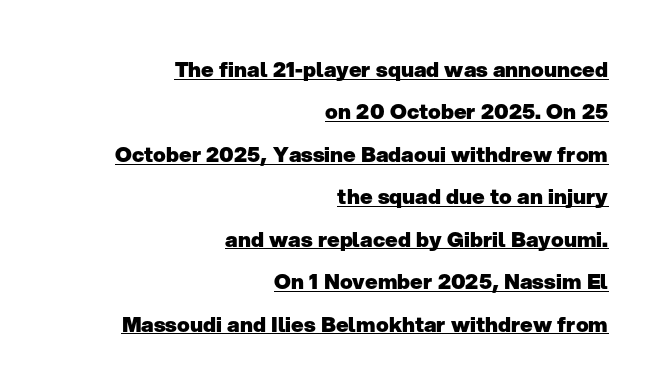
Where is the straight margin? On the right. The passage shown stacks its lines with a broad gap. These lines carry a lot of weight — the face is fully bold. Tracking here is standard; glyphs follow each other at the usual distance. The words here are underlined. Is there any slant? The stems are plumb.
